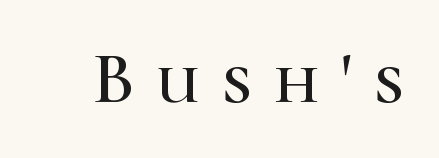
Q: Is the text italic (slanted)? A: No, it is upright.
Q: Is the typeface a serif or a sans-serif typeface? A: Serif.
Q: Is the text underlined? A: No.
Q: Is the spacing between letters normal or unusually wide? A: Unusually wide.
Q: Width (condensed, normal, or wide)? A: Normal.
Q: Stroke contrast? A: High.
Q: x-height? A: Medium.
Q: Monospaced? A: No.
